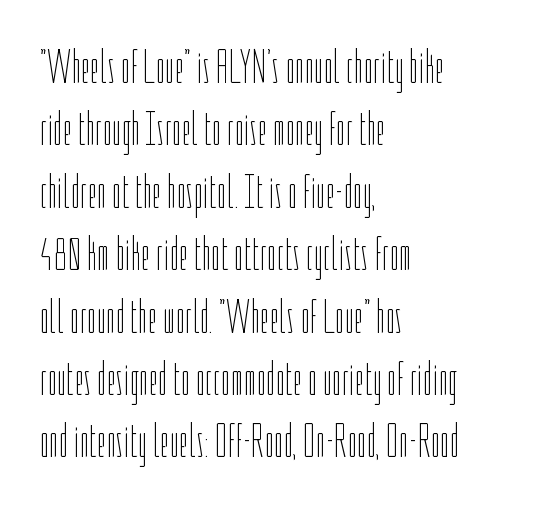
Q: Is the text bold? A: No.
Q: Is the text italic (slanted)? A: No, it is upright.
Q: Is the text underlined? A: No.
Q: How is the paragraph aligned? A: Left-aligned.
Q: Is the spacing between letters normal or unusually wide? A: Normal.
Q: Is the spacing between lines tight, normal or loose? A: Normal.
Q: Width (condensed, normal, or wide)? A: Condensed.
Q: Stroke contrast? A: Low.
Q: x-height? A: Medium.
Q: Monospaced? A: No.
